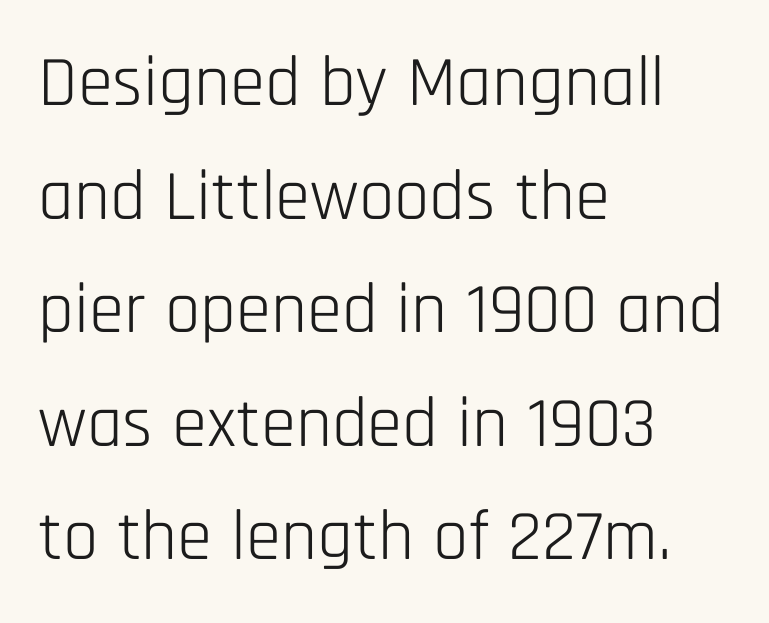
{"serif": "no", "italic": "no", "bold": "no", "weight": "light", "width": "condensed", "stroke_contrast": "low", "x_height": "large", "monospaced": "no", "underline": "no", "align": "left", "line_spacing": "normal", "line_spacing_ratio": 1.6, "letter_spacing": "normal", "letter_spacing_em": 0.0, "glyph_px": 71}
